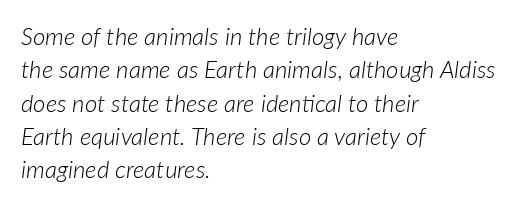
Q: Is the text bold? A: No.
Q: Is the text italic (slanted)? A: Yes, it leans right by about 7 degrees.
Q: Is the text underlined? A: No.
Q: How is the paragraph aligned? A: Left-aligned.
Q: Is the spacing between letters normal or unusually wide? A: Normal.
Q: Is the spacing between lines tight, normal or loose? A: Normal.
